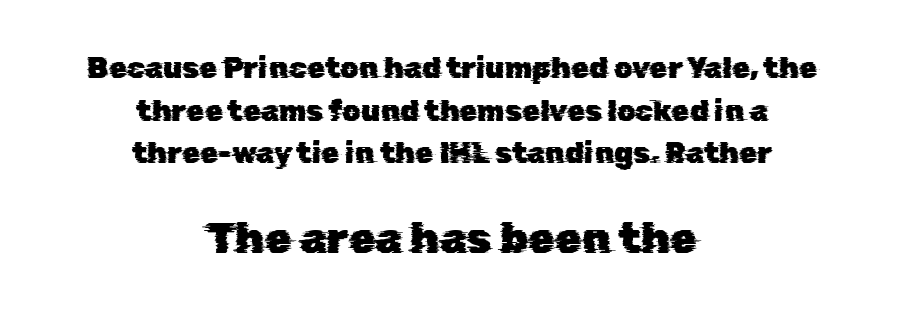
This sample keeps an unexceptional amount of space between lines. Regarding serifs, this sample does without them. The gap between lines stays unmarked. Casual observation: everything's sitting right in the middle. The face used here is rendered with its standard letterfit. Varying glyph widths throughout — classic text-font behaviour.
